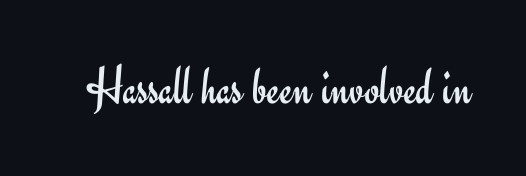
The image shows 54 px regular-weight sans-serif type; set normal letter spacing, not underlined; low stroke contrast and a small x-height.
